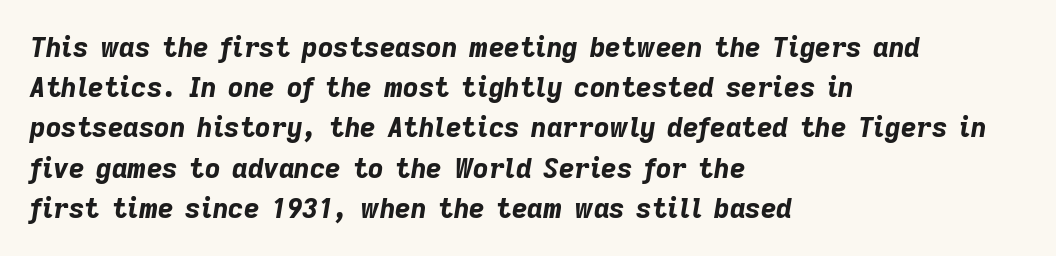
{"italic": "yes", "lean": "right", "slant_degrees": 9, "bold": "yes", "underline": "no", "align": "left", "line_spacing": "normal", "line_spacing_ratio": 1.49, "letter_spacing": "normal", "letter_spacing_em": 0.0, "glyph_px": 27}
